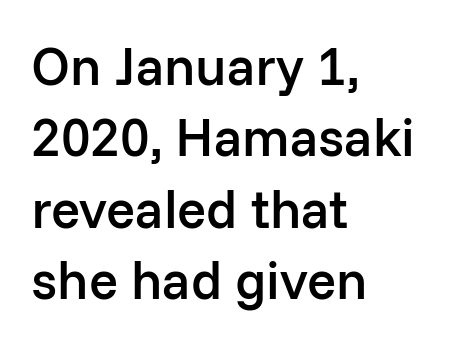
Here the glyphs are tracked normally, forming tight word shapes. This sample has the flowing, uneven cadence of proportional lettering. The face used here is a semibold: visibly heavier than regular, lighter than bold. A normal amount of white space separates one row of letters from the next.
